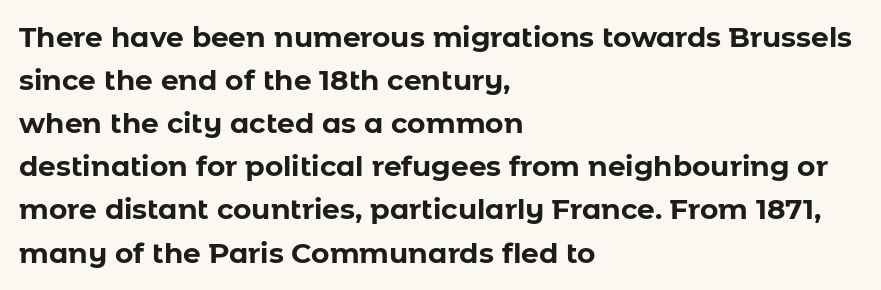
Each new line begins a customary step beneath the previous one. The rendering uses natural spacing where letterforms have individual widths. The axis of the letterforms is exactly vertical. The letters are bold, with thick, heavy strokes.
